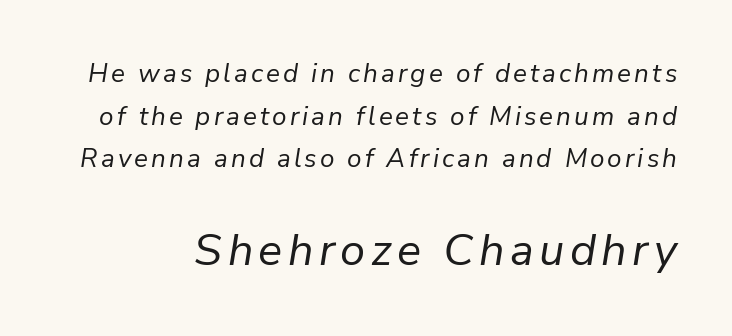
{"italic": "yes", "lean": "right", "slant_degrees": 9, "bold": "no", "weight": "regular", "width": "normal", "stroke_contrast": "low", "x_height": "medium", "monospaced": "no", "underline": "no", "line_spacing": "normal", "line_spacing_ratio": 1.64, "larger_block": "second", "size_ratio": 1.73, "glyph_px": 45}
